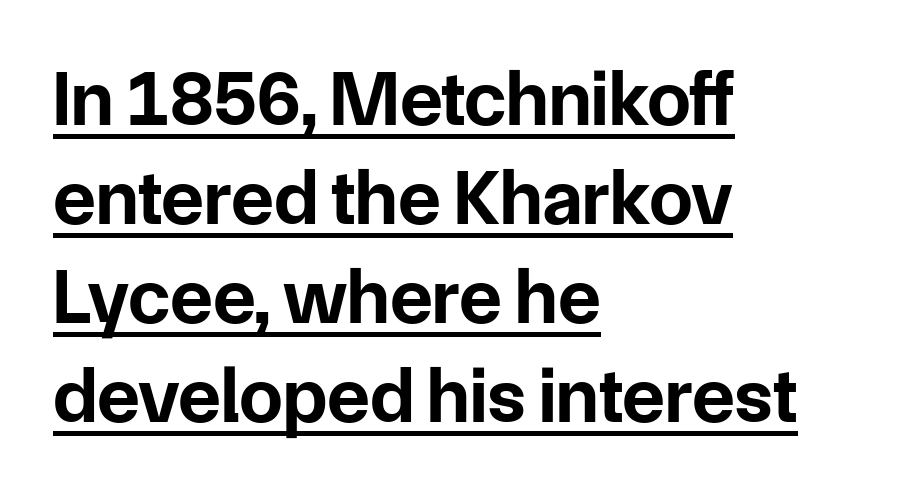
The image shows 78 px bold sans-serif type, upright; set left-aligned, normal line spacing (1.27x), normal letter spacing, underlined; low stroke contrast and a medium x-height.
